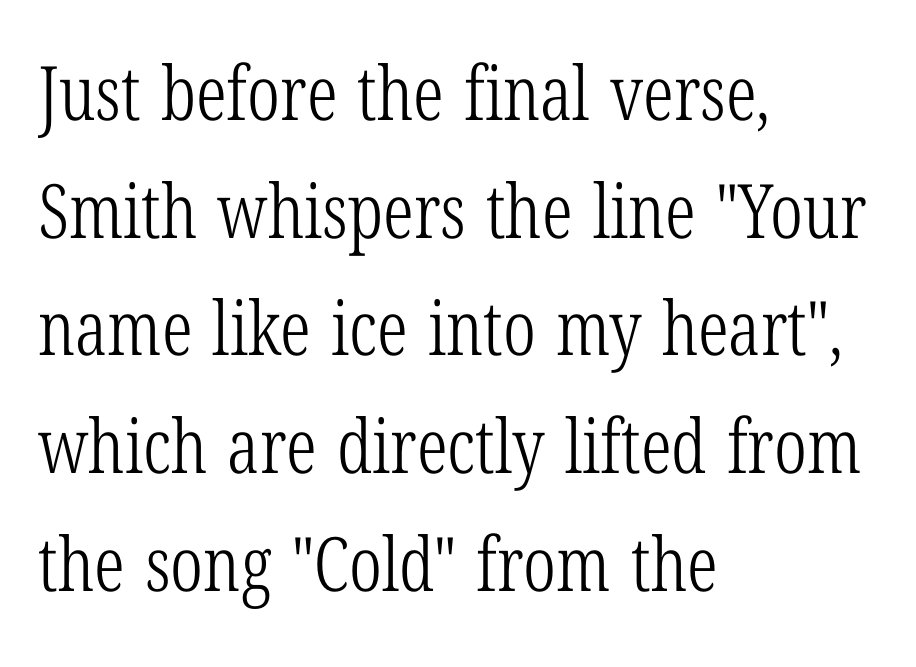
The image shows 75 px light, condensed serif type, upright; set left-aligned, normal line spacing (1.57x), normal letter spacing, not underlined; low stroke contrast and a medium x-height.
